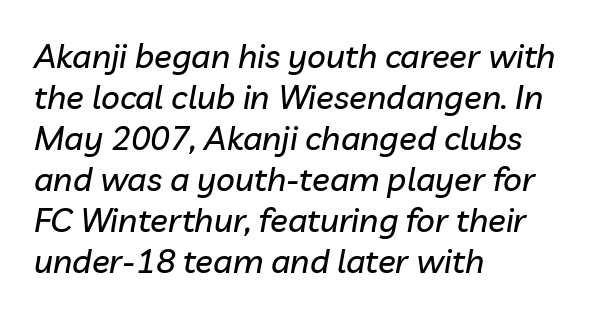
{"italic": "yes", "lean": "right", "slant_degrees": 10, "width": "normal", "stroke_contrast": "low", "x_height": "medium", "monospaced": "no", "underline": "no", "align": "left", "line_spacing_ratio": 1.24, "letter_spacing": "normal", "letter_spacing_em": 0.0, "glyph_px": 33}
